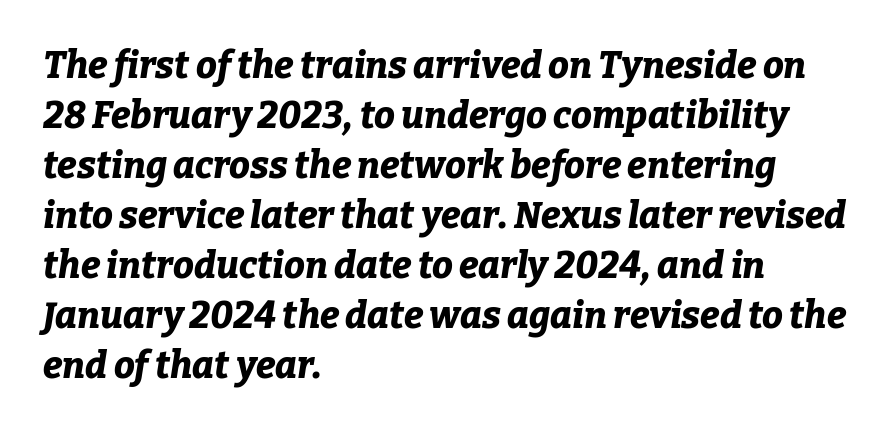
Character widths vary here, with narrow letters taking less room than wide ones. The font is running at its bold setting. The baseline area is clear. Words appear dense and cohesive because spacing is normal. The lines sit at an ordinary, default distance from one another.
